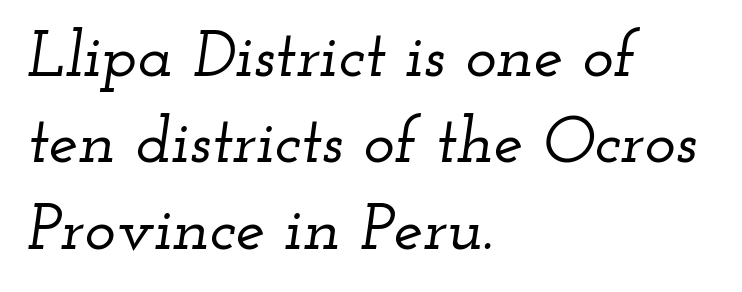
The image shows 66 px wide serif type, italic (leaning right); set left-aligned, normal line spacing (1.31x), normal letter spacing, not underlined; low stroke contrast and a small x-height.
